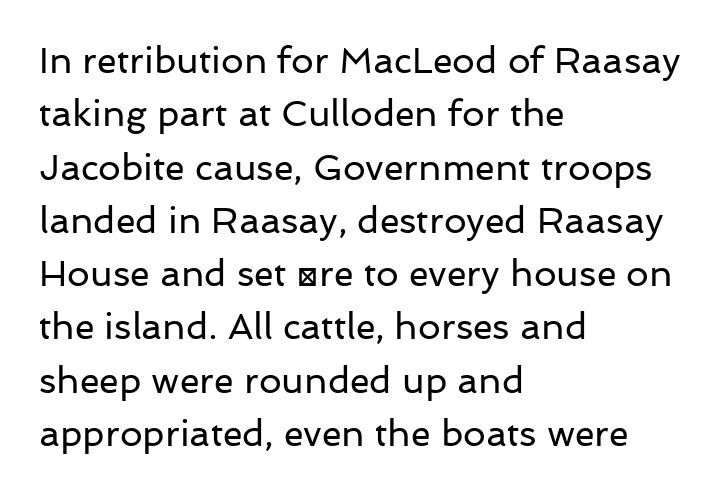
{"serif": "no", "italic": "no", "bold": "no", "weight": "regular", "width": "normal", "stroke_contrast": "low", "x_height": "medium", "monospaced": "no", "underline": "no", "align": "left", "line_spacing": "normal", "line_spacing_ratio": 1.48, "letter_spacing": "normal", "letter_spacing_em": 0.0, "glyph_px": 36}
